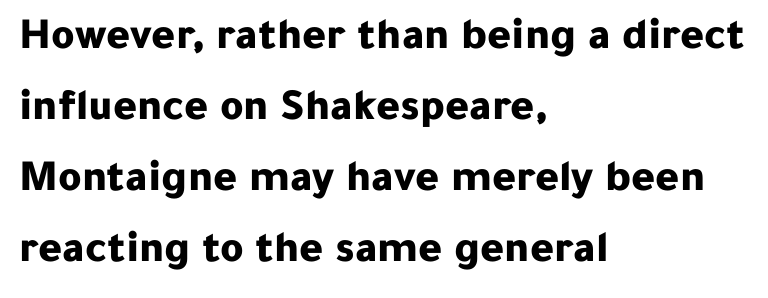
{"serif": "no", "italic": "no", "bold": "yes", "weight": "bold", "width": "normal", "stroke_contrast": "low", "x_height": "medium", "monospaced": "no", "underline": "no", "align": "left", "line_spacing": "normal", "line_spacing_ratio": 1.58, "letter_spacing": "normal", "letter_spacing_em": 0.0, "glyph_px": 45}
